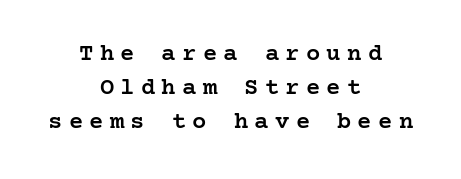
Vertically, the passage feels balanced, rows spaced as you'd expect. Unmarked baselines from the first word to the last. This is roman type, the default non-slanted kind. These lines have a slow, spaced-out rhythm from letter to letter.
